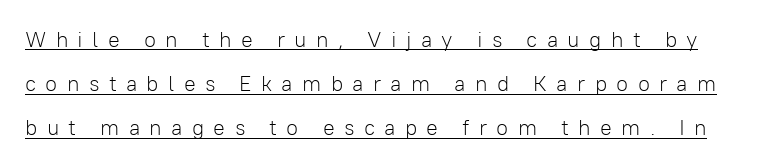
The image shows 22 px text type, upright; set loose line spacing (2.01x), unusually wide letter spacing (+0.42 em), underlined.
